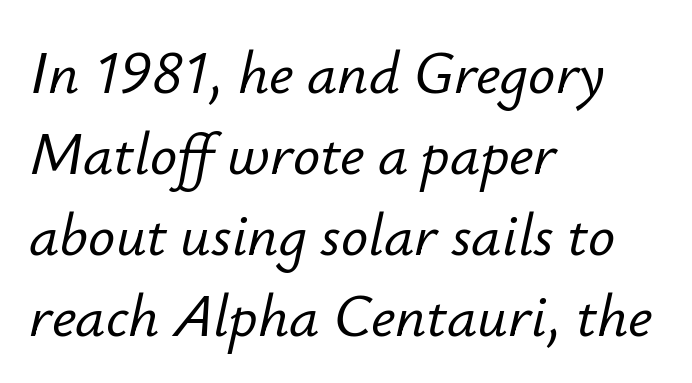
{"italic": "yes", "lean": "right", "slant_degrees": 12, "width": "normal", "stroke_contrast": "low", "x_height": "small", "monospaced": "no", "underline": "no", "align": "left", "line_spacing": "normal", "line_spacing_ratio": 1.35, "letter_spacing": "normal", "letter_spacing_em": 0.0, "glyph_px": 60}
